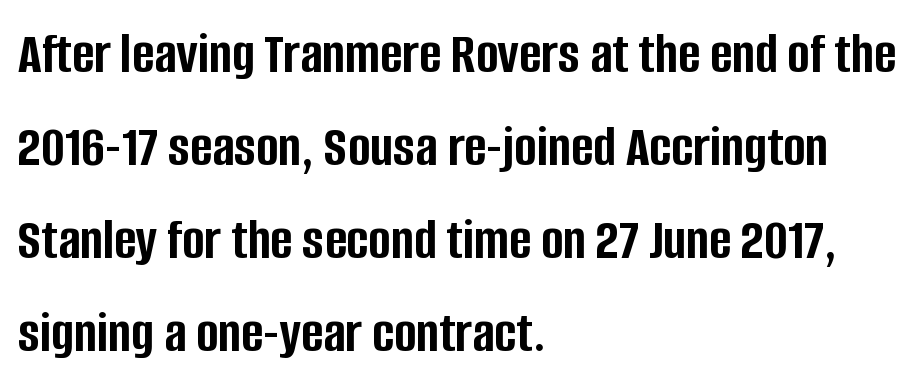
The image shows 60 px semibold, condensed sans-serif type, upright; set left-aligned, normal line spacing (1.55x), normal letter spacing, not underlined; low stroke contrast and a large x-height.
